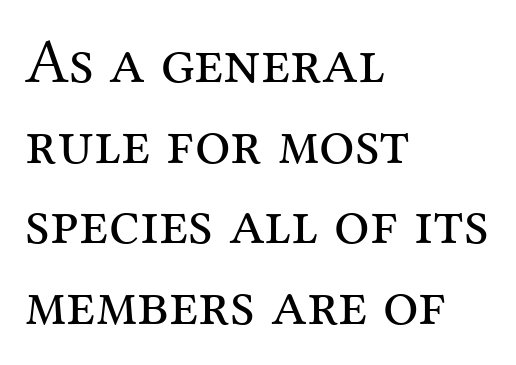
Q: Is the text bold? A: No.
Q: Is the text italic (slanted)? A: No, it is upright.
Q: Is the typeface a serif or a sans-serif typeface? A: Serif.
Q: Is the text underlined? A: No.
Q: How is the paragraph aligned? A: Left-aligned.
Q: Is the spacing between letters normal or unusually wide? A: Normal.
Q: Is the spacing between lines tight, normal or loose? A: Normal.
Q: Width (condensed, normal, or wide)? A: Normal.
Q: Stroke contrast? A: Medium.
Q: x-height? A: Medium.
Q: Monospaced? A: No.
